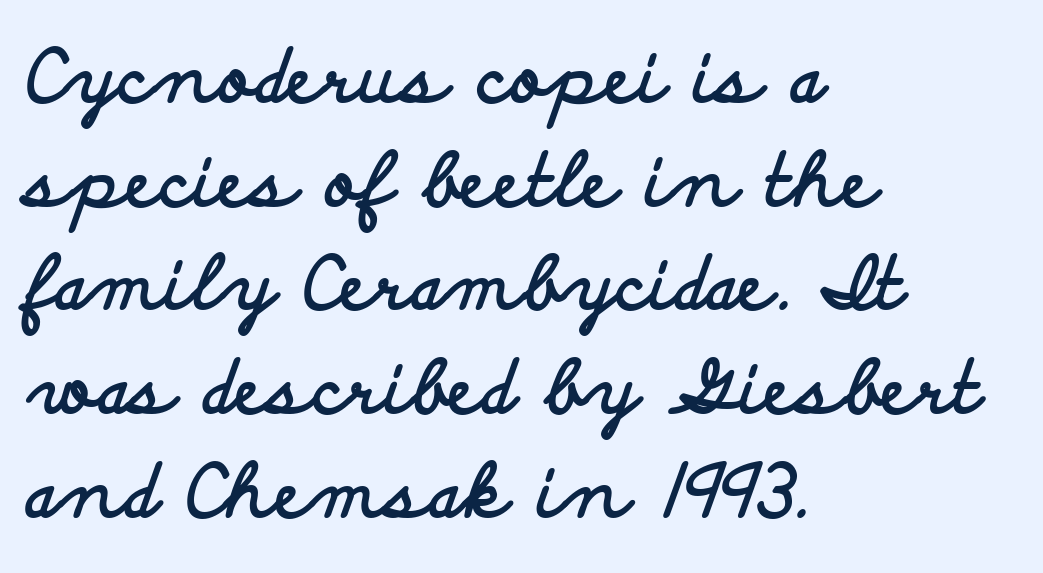
Q: Is the text bold? A: Yes.
Q: Is the text italic (slanted)? A: Yes.
Q: Is the typeface a serif or a sans-serif typeface? A: Sans-serif.
Q: Is the text underlined? A: No.
Q: How is the paragraph aligned? A: Left-aligned.
Q: Is the spacing between letters normal or unusually wide? A: Normal.
Q: Is the spacing between lines tight, normal or loose? A: Normal.
Q: Width (condensed, normal, or wide)? A: Wide.
Q: Stroke contrast? A: Low.
Q: x-height? A: Small.
Q: Monospaced? A: No.
